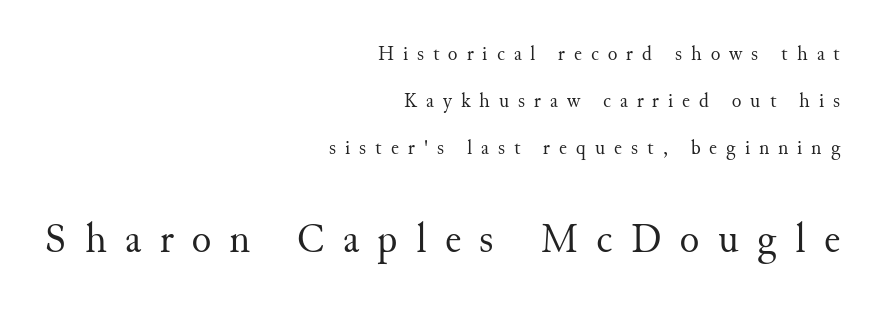
The image shows 41 px regular-weight serif type, upright; set right-aligned, loose line spacing (2.36x), unusually wide letter spacing (+0.45 em), not underlined; the second (bottom) block is 2.05x larger; medium stroke contrast and a small x-height.
